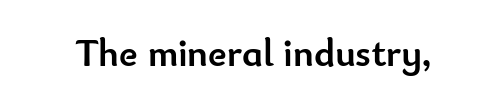
Q: Is the text bold? A: Yes.
Q: Is the text italic (slanted)? A: No, it is upright.
Q: Is the typeface a serif or a sans-serif typeface? A: Sans-serif.
Q: Is the text underlined? A: No.
Q: Is the spacing between letters normal or unusually wide? A: Normal.
Q: Width (condensed, normal, or wide)? A: Normal.
Q: Stroke contrast? A: Low.
Q: x-height? A: Small.
Q: Monospaced? A: No.
